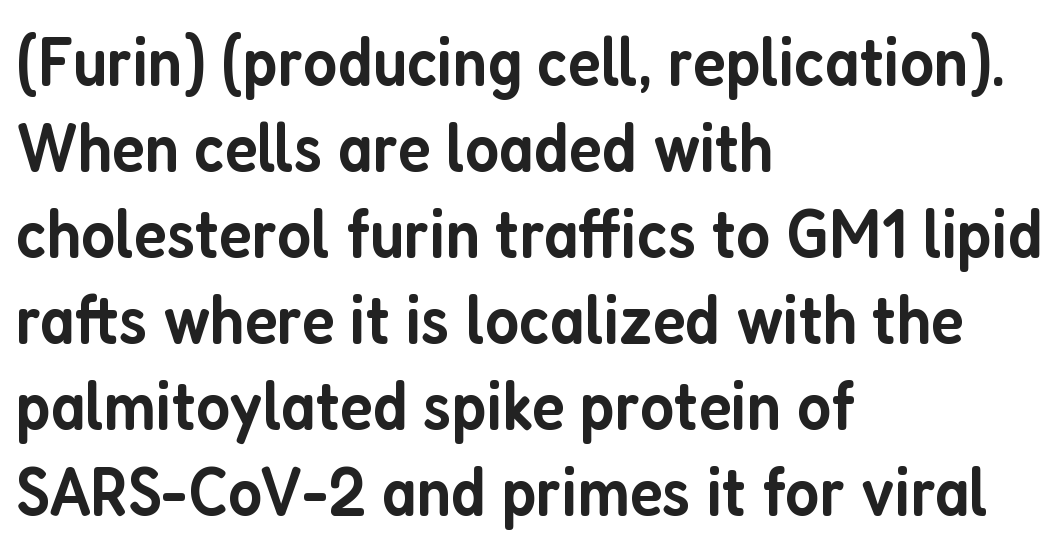
{"serif": "no", "italic": "no", "bold": "semi", "weight": "semibold", "width": "condensed", "stroke_contrast": "low", "x_height": "medium", "monospaced": "no", "underline": "no", "align": "left", "line_spacing_ratio": 1.23, "letter_spacing": "normal", "letter_spacing_em": 0.0, "glyph_px": 70}
